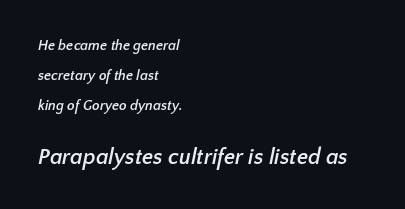
Q: Is the text bold? A: Yes.
Q: Is the text underlined? A: No.
Q: How is the paragraph aligned? A: Left-aligned.
Q: Is the spacing between letters normal or unusually wide? A: Normal.
Q: Is the spacing between lines tight, normal or loose? A: Loose.
Q: Which block of text is set in a larger size, the first (top) or the second (bottom)? A: The second (bottom) one.
